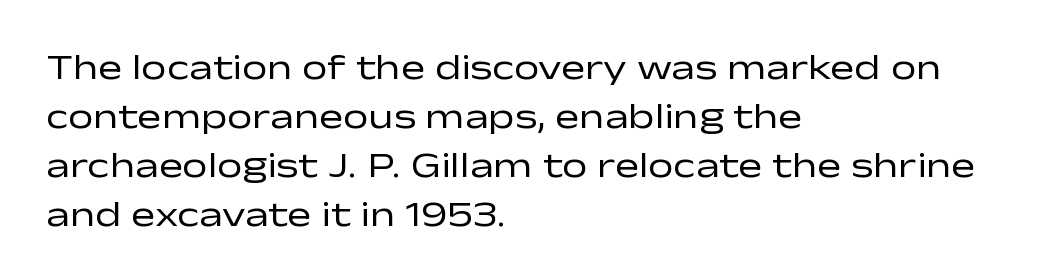
{"serif": "no", "italic": "no", "bold": "no", "weight": "regular", "width": "wide", "stroke_contrast": "low", "x_height": "medium", "monospaced": "no", "underline": "no", "align": "left", "line_spacing": "normal", "line_spacing_ratio": 1.36, "letter_spacing": "normal", "letter_spacing_em": 0.0, "glyph_px": 36}
